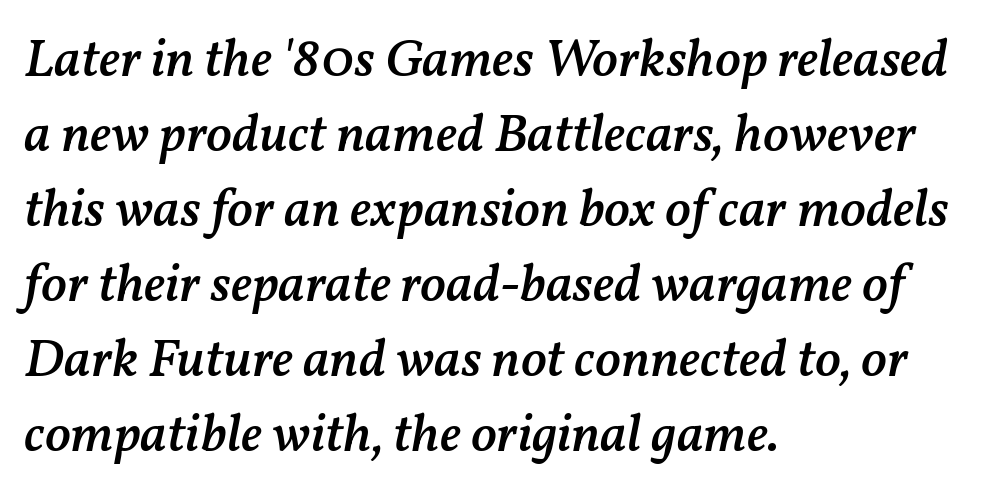
The image shows 54 px semibold type, italic (leaning right); set left-aligned, normal line spacing (1.39x), normal letter spacing, not underlined; medium stroke contrast and a medium x-height.
